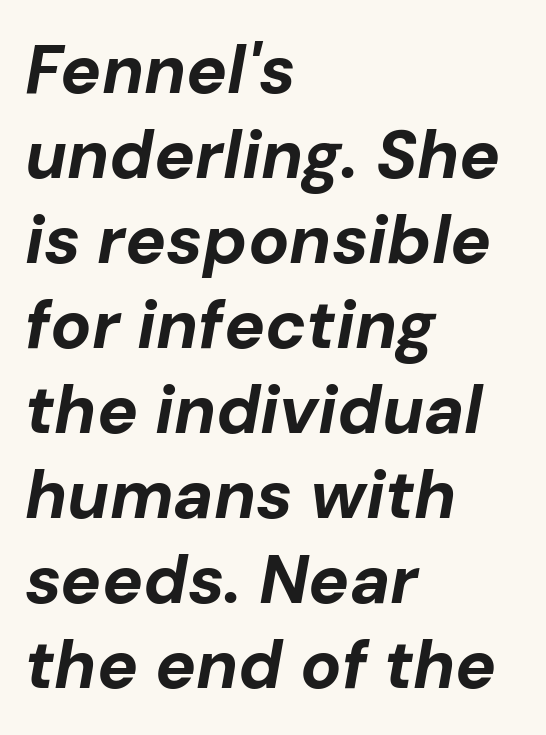
Q: Is the text bold? A: Yes.
Q: Is the text italic (slanted)? A: Yes, it leans right by about 10 degrees.
Q: Is the text underlined? A: No.
Q: How is the paragraph aligned? A: Left-aligned.
Q: Is the spacing between letters normal or unusually wide? A: Normal.
Q: Is the spacing between lines tight, normal or loose? A: Normal.
Q: Width (condensed, normal, or wide)? A: Normal.
Q: Stroke contrast? A: Low.
Q: x-height? A: Medium.
Q: Monospaced? A: No.
